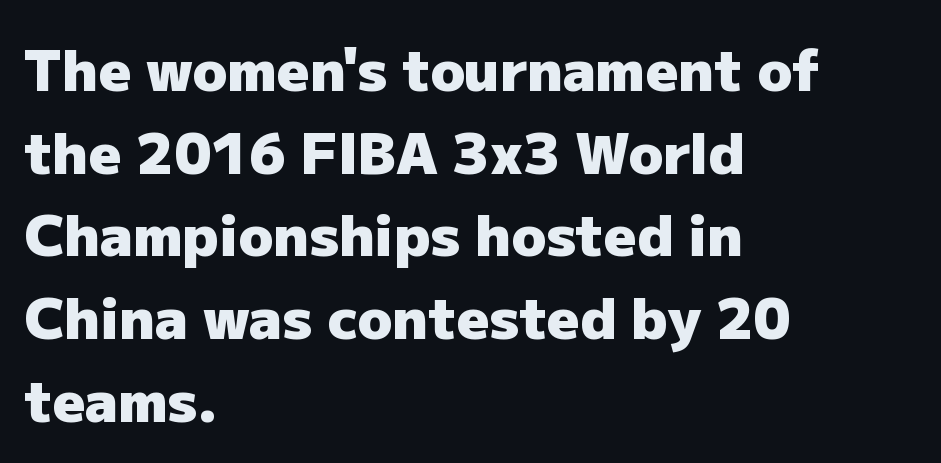
Q: Is the text bold? A: Yes.
Q: Is the text italic (slanted)? A: No, it is upright.
Q: Is the typeface a serif or a sans-serif typeface? A: Sans-serif.
Q: Is the text underlined? A: No.
Q: How is the paragraph aligned? A: Left-aligned.
Q: Is the spacing between letters normal or unusually wide? A: Normal.
Q: Is the spacing between lines tight, normal or loose? A: Normal.
Q: Width (condensed, normal, or wide)? A: Normal.
Q: Stroke contrast? A: Low.
Q: x-height? A: Medium.
Q: Monospaced? A: No.
